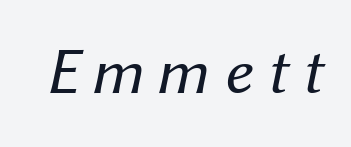
Q: Is the text bold? A: No.
Q: Is the typeface a serif or a sans-serif typeface? A: Sans-serif.
Q: Is the text underlined? A: No.
Q: Width (condensed, normal, or wide)? A: Normal.
Q: Stroke contrast? A: Medium.
Q: x-height? A: Medium.
Q: Monospaced? A: No.
